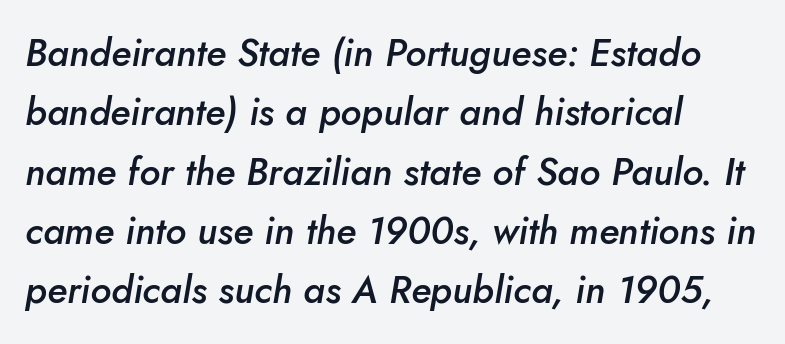
The image shows 38 px semibold type, italic (leaning right); set left-aligned, normal line spacing (1.56x), normal letter spacing, not underlined; low stroke contrast and a small x-height.
